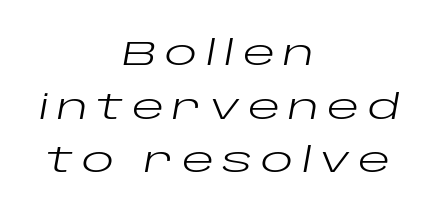
Q: Is the text bold? A: No.
Q: Is the text italic (slanted)? A: Yes, it leans right by about 10 degrees.
Q: Is the text underlined? A: No.
Q: How is the paragraph aligned? A: Centered.
Q: Is the spacing between letters normal or unusually wide? A: Unusually wide.
Q: Is the spacing between lines tight, normal or loose? A: Normal.
Q: Width (condensed, normal, or wide)? A: Wide.
Q: Stroke contrast? A: Low.
Q: x-height? A: Large.
Q: Monospaced? A: No.
